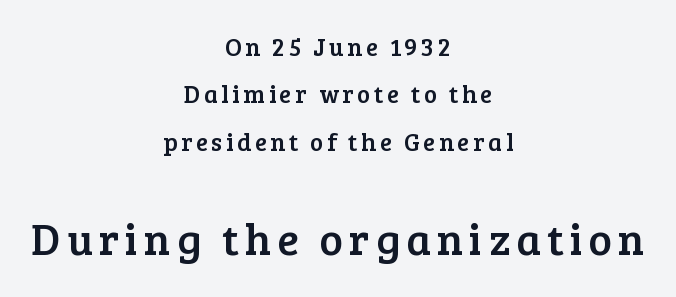
{"serif": "yes", "italic": "no", "width": "normal", "stroke_contrast": "low", "x_height": "medium", "monospaced": "no", "underline": "no", "align": "center", "line_spacing": "loose", "line_spacing_ratio": 1.9, "larger_block": "second", "size_ratio": 1.76, "glyph_px": 44}
